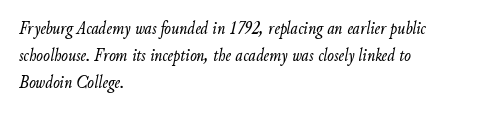
Q: Is the text bold? A: No.
Q: Is the text italic (slanted)? A: Yes, it leans right by about 9 degrees.
Q: Is the text underlined? A: No.
Q: How is the paragraph aligned? A: Left-aligned.
Q: Is the spacing between letters normal or unusually wide? A: Normal.
Q: Is the spacing between lines tight, normal or loose? A: Normal.
